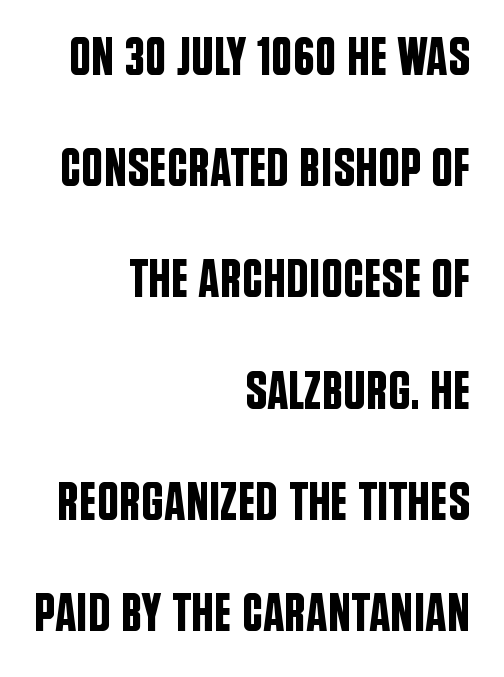
Q: Is the text italic (slanted)? A: No, it is upright.
Q: Is the typeface a serif or a sans-serif typeface? A: Sans-serif.
Q: Is the text underlined? A: No.
Q: How is the paragraph aligned? A: Right-aligned.
Q: Is the spacing between letters normal or unusually wide? A: Normal.
Q: Is the spacing between lines tight, normal or loose? A: Loose.
Q: Width (condensed, normal, or wide)? A: Condensed.
Q: Stroke contrast? A: Low.
Q: x-height? A: Large.
Q: Monospaced? A: No.
